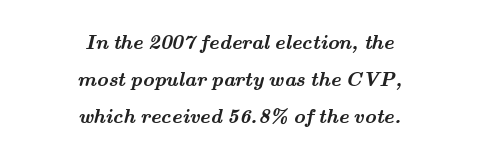
{"bold": "yes", "underline": "no", "align": "center", "line_spacing_ratio": 1.84, "letter_spacing": "normal", "letter_spacing_em": 0.0, "glyph_px": 20}
